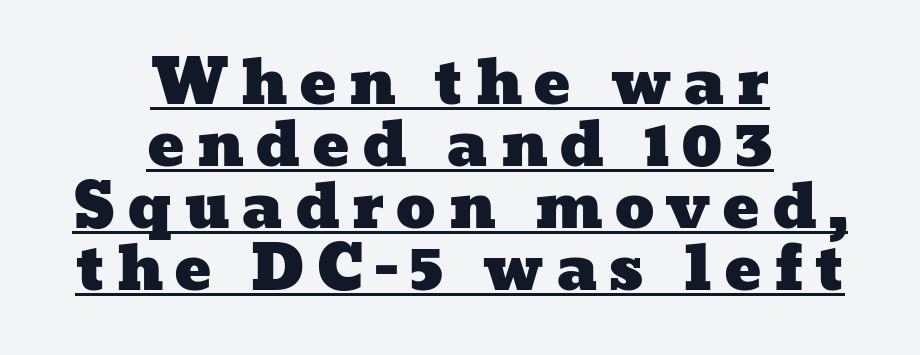
{"width": "wide", "stroke_contrast": "low", "x_height": "medium", "monospaced": "no", "underline": "yes", "align": "center", "line_spacing": "tight", "line_spacing_ratio": 1.0, "glyph_px": 62}
